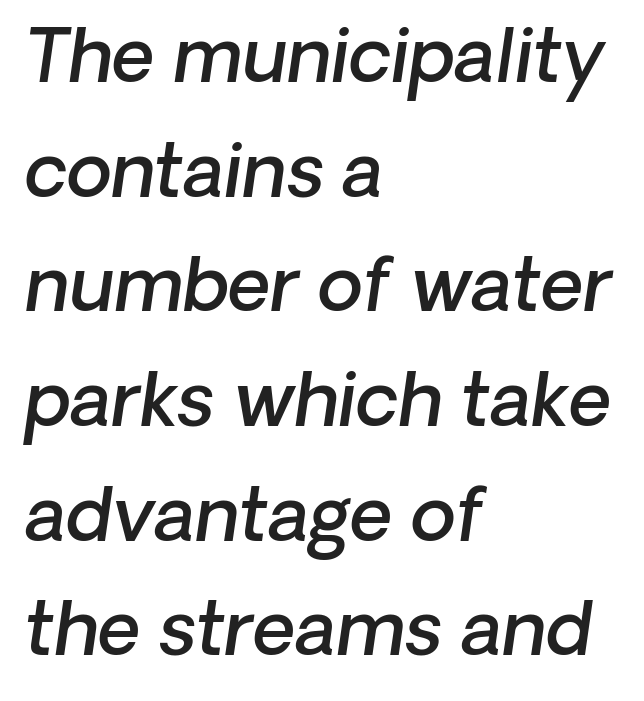
{"serif": "no", "bold": "semi", "weight": "semibold", "width": "normal", "stroke_contrast": "low", "x_height": "medium", "monospaced": "no", "underline": "no", "align": "left", "line_spacing": "normal", "line_spacing_ratio": 1.55, "letter_spacing": "normal", "letter_spacing_em": 0.0, "glyph_px": 74}
